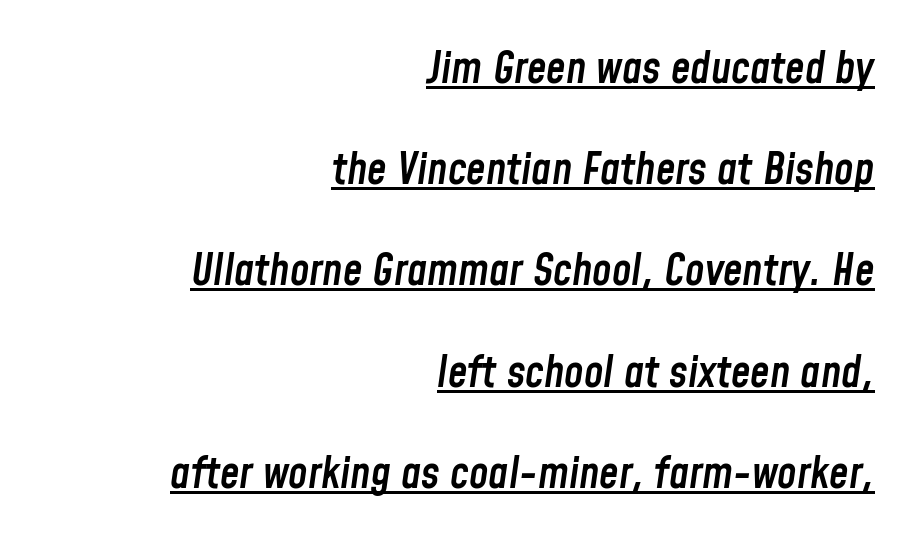
The image shows 44 px semibold, condensed type, italic (leaning right); set right-aligned, loose line spacing (2.3x), normal letter spacing, underlined; low stroke contrast and a medium x-height.
